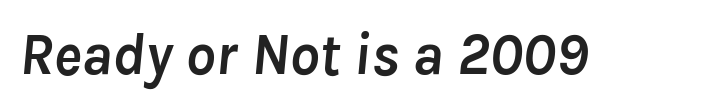
Q: Is the text bold? A: Yes.
Q: Is the text italic (slanted)? A: Yes, it leans right by about 8 degrees.
Q: Is the text underlined? A: No.
Q: Is the spacing between letters normal or unusually wide? A: Normal.
Q: Width (condensed, normal, or wide)? A: Normal.
Q: Stroke contrast? A: Low.
Q: x-height? A: Medium.
Q: Monospaced? A: No.
